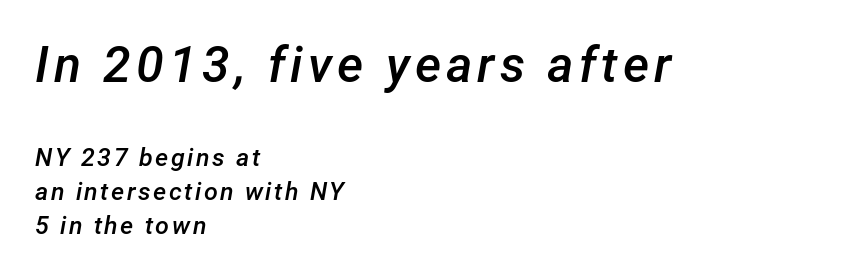
The image shows 50 px semibold type, italic (leaning right); set left-aligned, normal line spacing (1.35x), not underlined; the first (top) block is 2.0x larger; low stroke contrast and a medium x-height.
